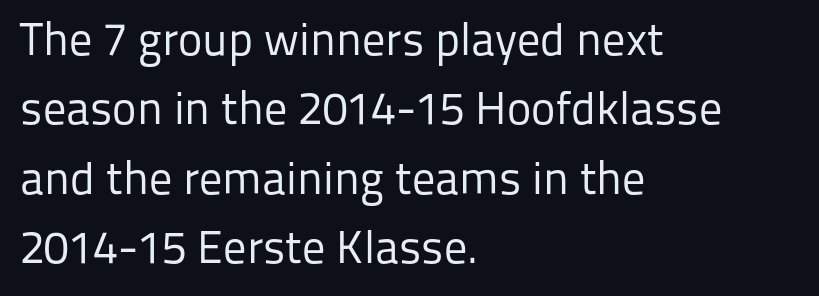
{"serif": "no", "italic": "no", "bold": "no", "weight": "regular", "width": "normal", "stroke_contrast": "low", "x_height": "medium", "monospaced": "no", "underline": "no", "align": "left", "line_spacing": "normal", "line_spacing_ratio": 1.51, "letter_spacing": "normal", "letter_spacing_em": 0.0, "glyph_px": 46}
